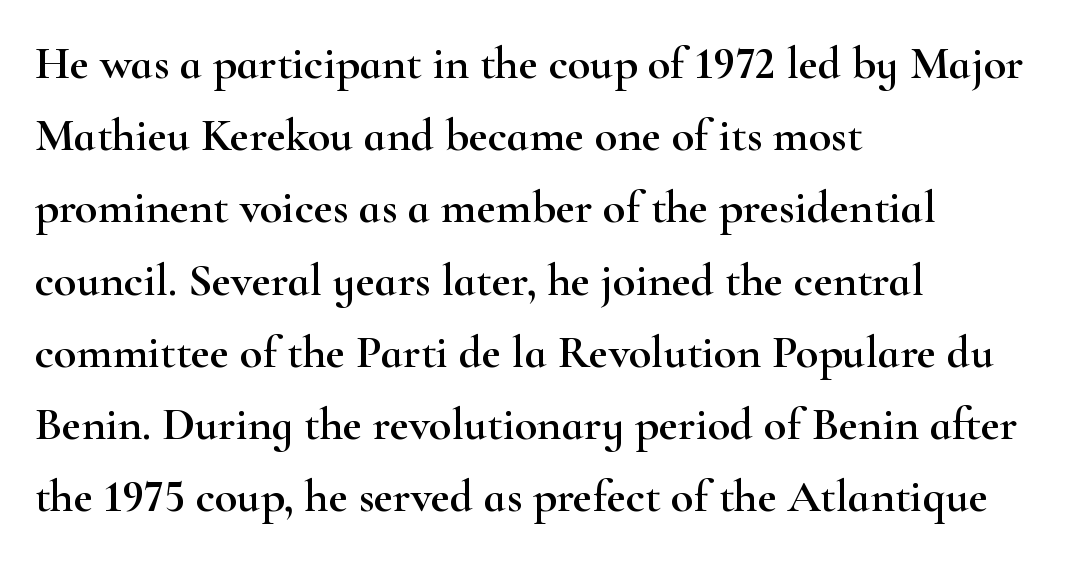
{"serif": "yes", "italic": "no", "width": "wide", "stroke_contrast": "high", "x_height": "small", "monospaced": "no", "underline": "no", "align": "left", "line_spacing": "normal", "line_spacing_ratio": 1.57, "letter_spacing": "normal", "letter_spacing_em": 0.0, "glyph_px": 46}
